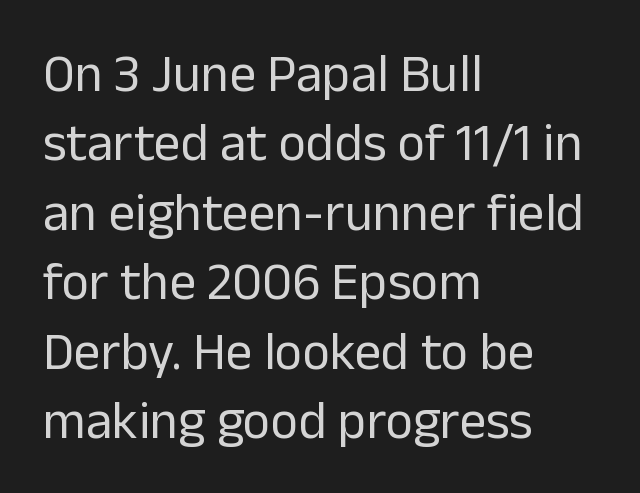
The specimen omits any rule beneath the text block's lines. Line starts are locked; line ends wander. These lines keep a tight, regular rhythm from letter to letter. The lines sit at an ordinary, default distance from one another.
